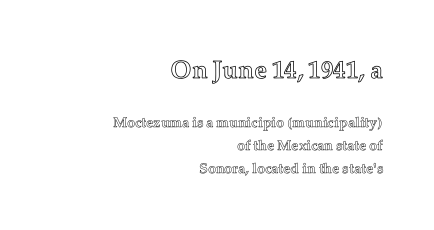
The image shows 25 px text type, upright; set right-aligned, normal line spacing (1.62x), normal letter spacing, not underlined; the first (top) block is 1.79x larger.
